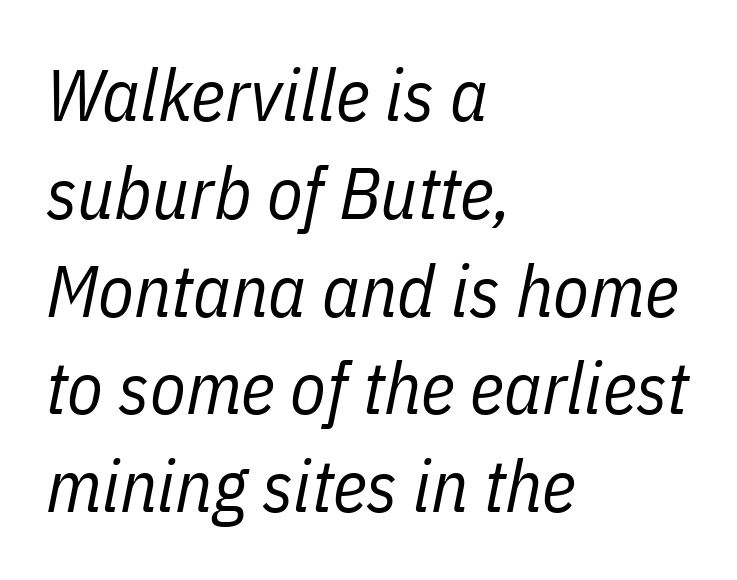
The image shows 73 px regular-weight, condensed type, italic (leaning right); set left-aligned, normal line spacing (1.34x), normal letter spacing, not underlined; low stroke contrast and a medium x-height.
